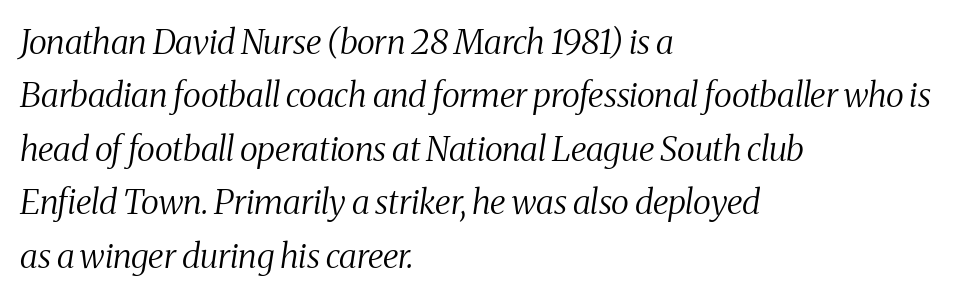
The image shows 34 px regular-weight, condensed serif type, italic (leaning right); set left-aligned, normal line spacing (1.57x), normal letter spacing, not underlined; medium stroke contrast and a medium x-height.
